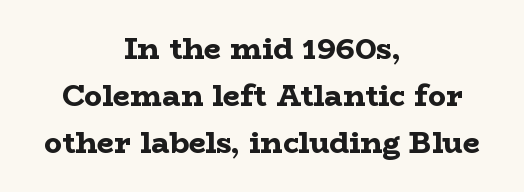
The image shows 30 px bold, wide serif type, upright; set centered, normal line spacing (1.57x), normal letter spacing, not underlined; low stroke contrast and a medium x-height.
